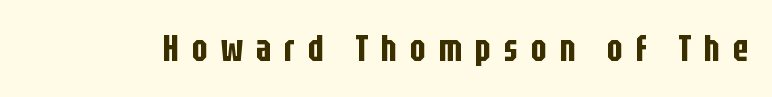
{"serif": "no", "italic": "no", "width": "condensed", "stroke_contrast": "low", "x_height": "large", "monospaced": "no", "underline": "no", "letter_spacing": "wide", "letter_spacing_em": 0.35, "glyph_px": 37}
